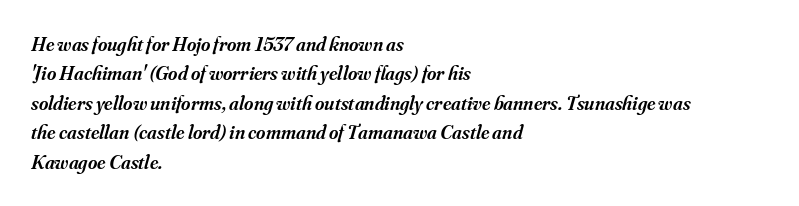
The image shows 20 px text type, italic (leaning right); set left-aligned, normal line spacing (1.47x), normal letter spacing, not underlined.
